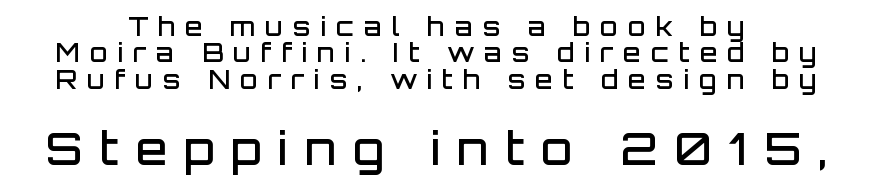
The image shows 45 px semibold sans-serif type, upright; set tight line spacing (1.01x), unusually wide letter spacing (+0.38 em), not underlined; the second (bottom) block is 1.73x larger; low stroke contrast and a large x-height.
